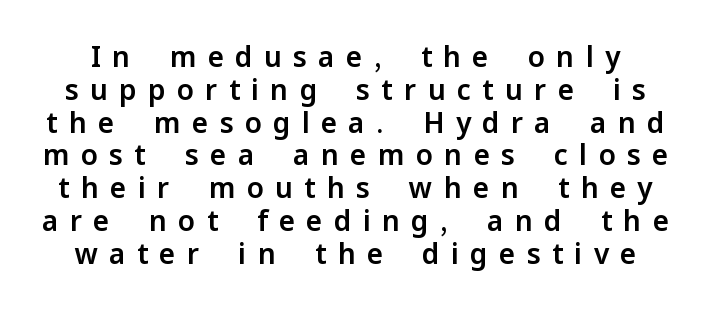
Designer's note — italics off, roman on. In terms of letterspacing, this is a distinctly airy, spread setting. Observe the absence of serifs on each vertical stroke in this sample. Glance below the letters and you will spot only blank space. Think of a printed novel: that variable character pitch is what you see here.
